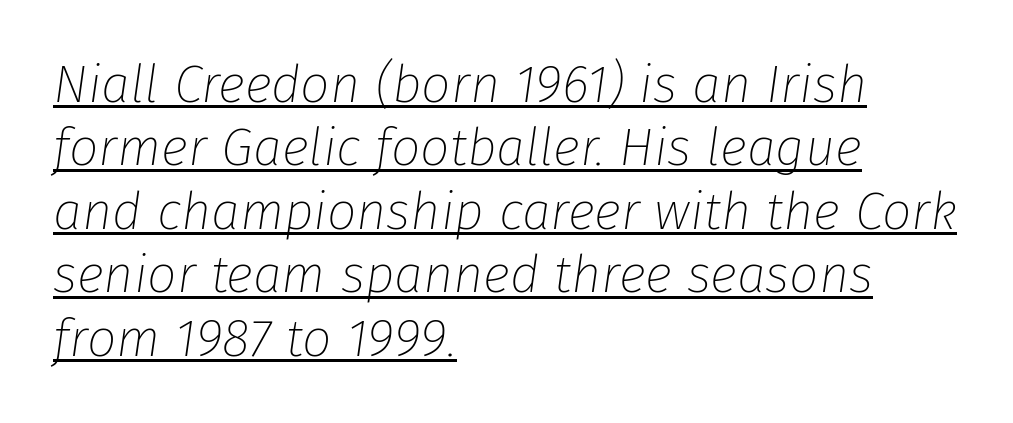
{"italic": "yes", "lean": "right", "slant_degrees": 8, "bold": "no", "weight": "thin", "width": "normal", "stroke_contrast": "low", "x_height": "medium", "monospaced": "no", "underline": "yes", "align": "left", "line_spacing_ratio": 1.22, "letter_spacing": "normal", "letter_spacing_em": 0.0, "glyph_px": 52}
